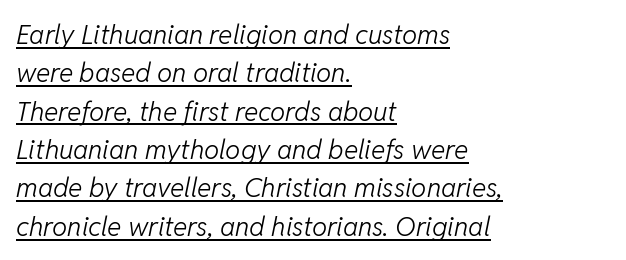
The image shows 27 px text type, italic (leaning right); set left-aligned, normal line spacing (1.42x), normal letter spacing, underlined.
